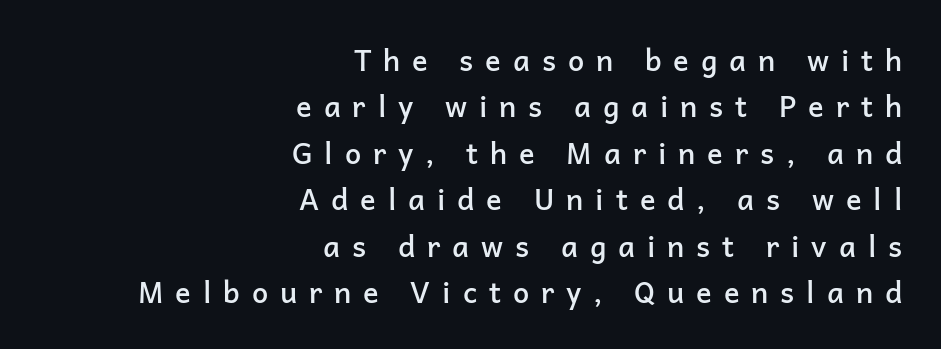
The image shows 29 px semibold sans-serif type, upright; set right-aligned, normal line spacing (1.6x), unusually wide letter spacing (+0.41 em), not underlined; low stroke contrast and a medium x-height.
